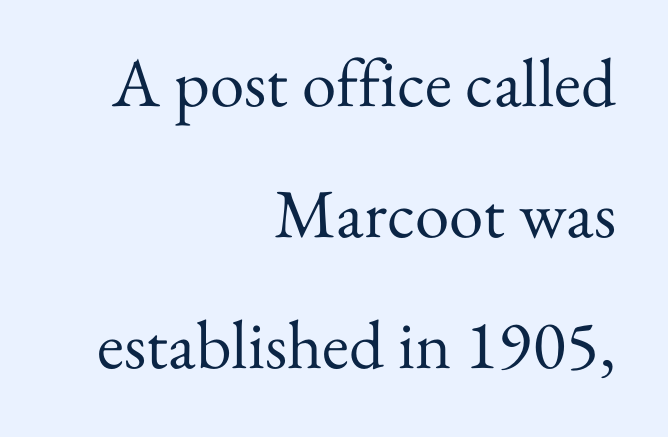
Q: Is the text bold? A: No.
Q: Is the text italic (slanted)? A: No, it is upright.
Q: Is the typeface a serif or a sans-serif typeface? A: Serif.
Q: Is the text underlined? A: No.
Q: How is the paragraph aligned? A: Right-aligned.
Q: Is the spacing between letters normal or unusually wide? A: Normal.
Q: Is the spacing between lines tight, normal or loose? A: Loose.
Q: Width (condensed, normal, or wide)? A: Normal.
Q: Stroke contrast? A: Medium.
Q: x-height? A: Small.
Q: Monospaced? A: No.
